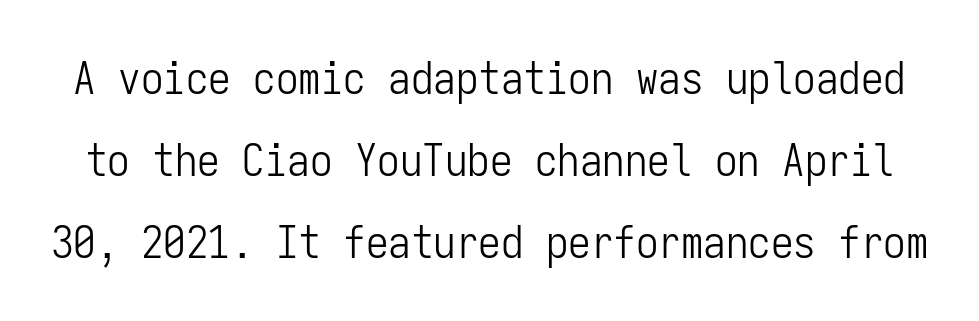
{"serif": "no", "italic": "no", "bold": "no", "weight": "light", "width": "condensed", "stroke_contrast": "low", "x_height": "medium", "monospaced": "yes", "underline": "no", "line_spacing_ratio": 1.82, "letter_spacing": "normal", "letter_spacing_em": 0.0, "glyph_px": 45}
